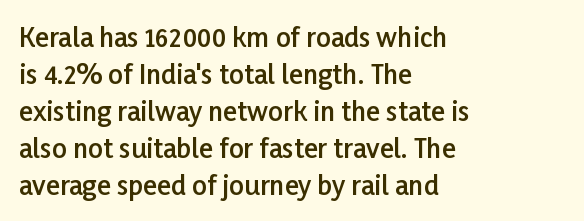
Q: Is the text bold? A: Semi-bold.
Q: Is the text italic (slanted)? A: No, it is upright.
Q: Is the text underlined? A: No.
Q: How is the paragraph aligned? A: Left-aligned.
Q: Is the spacing between letters normal or unusually wide? A: Normal.
Q: Is the spacing between lines tight, normal or loose? A: Normal.
